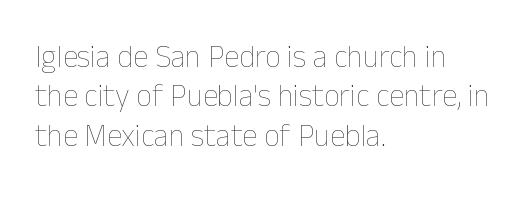
Q: Is the text bold? A: No.
Q: Is the text italic (slanted)? A: No, it is upright.
Q: Is the text underlined? A: No.
Q: How is the paragraph aligned? A: Left-aligned.
Q: Is the spacing between letters normal or unusually wide? A: Normal.
Q: Is the spacing between lines tight, normal or loose? A: Normal.
Q: Width (condensed, normal, or wide)? A: Normal.
Q: Stroke contrast? A: Low.
Q: x-height? A: Medium.
Q: Monospaced? A: No.
